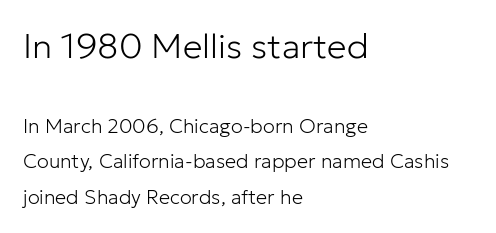
The image shows 35 px light sans-serif type, upright; set left-aligned, line spacing 1.77x, normal letter spacing, not underlined; the first (top) block is 1.75x larger; low stroke contrast and a medium x-height.
